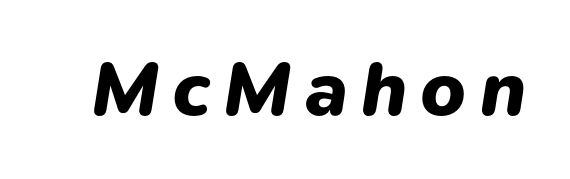
The image shows 77 px heavy type, italic (leaning right); set not underlined; low stroke contrast and a medium x-height.
